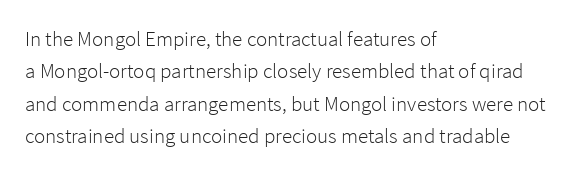
Q: Is the text bold? A: No.
Q: Is the text italic (slanted)? A: No, it is upright.
Q: Is the text underlined? A: No.
Q: How is the paragraph aligned? A: Left-aligned.
Q: Is the spacing between letters normal or unusually wide? A: Normal.
Q: Is the spacing between lines tight, normal or loose? A: Normal.
